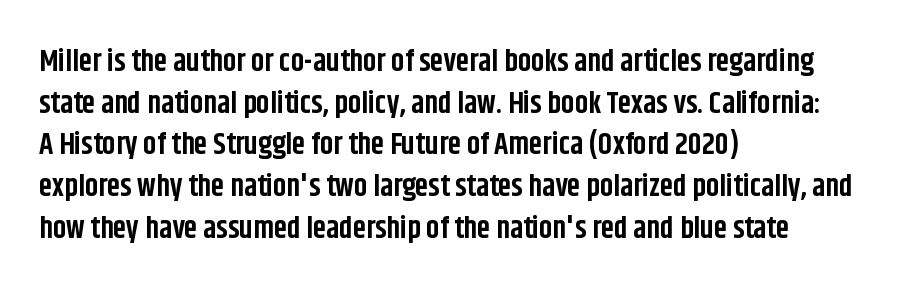
{"serif": "no", "italic": "no", "bold": "yes", "weight": "bold", "width": "condensed", "stroke_contrast": "low", "x_height": "large", "monospaced": "no", "underline": "no", "align": "left", "line_spacing": "normal", "line_spacing_ratio": 1.39, "letter_spacing": "normal", "letter_spacing_em": 0.0, "glyph_px": 30}
